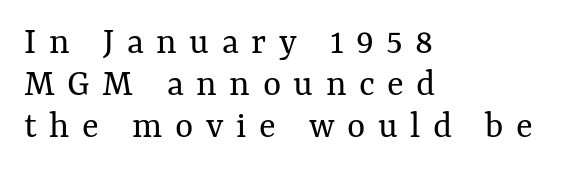
The image shows 39 px regular-weight type, upright; set left-aligned, tight line spacing (1.08x), unusually wide letter spacing (+0.32 em), not underlined; medium stroke contrast and a medium x-height.
